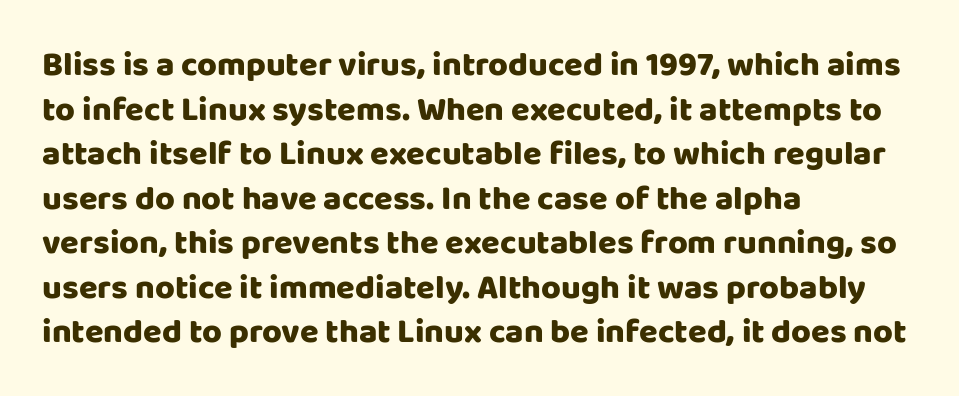
These lines stack with their left ends in a neat column. Look at the tracking — it's just the regular setting, nothing added. The letters carry no serifs — their stems end cleanly without finishing strokes. Varying glyph widths throughout — classic text-font behaviour.
